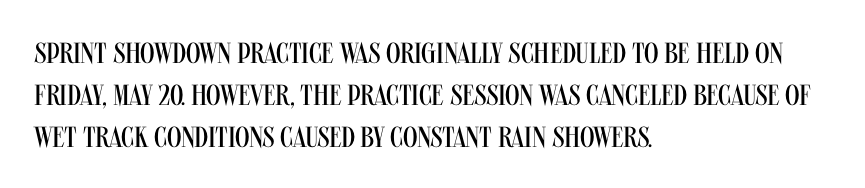
These lines are set flush left with a ragged right edge. Varying glyph widths throughout — classic text-font behaviour. Rendered with straight, roman letterforms. Serifs: no, the terminals of the letterforms are clean.
